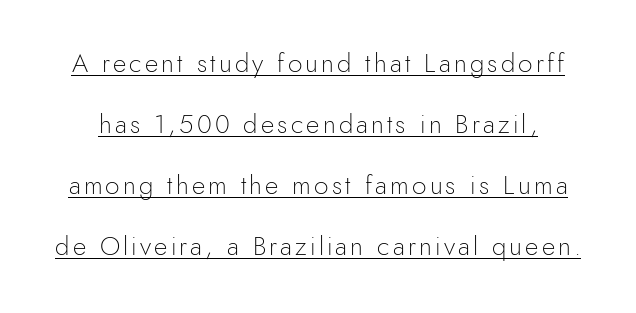
The image shows 26 px text type, upright; set loose line spacing (2.35x), underlined.
